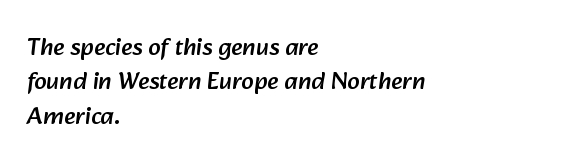
This rendering uses left alignment, leaving the right contour irregular. The strip under each line holds only bare page. Is there much room between lines? A standard amount, neither cramped nor airy. Tracking value appears to be zero — textbook default spacing.
